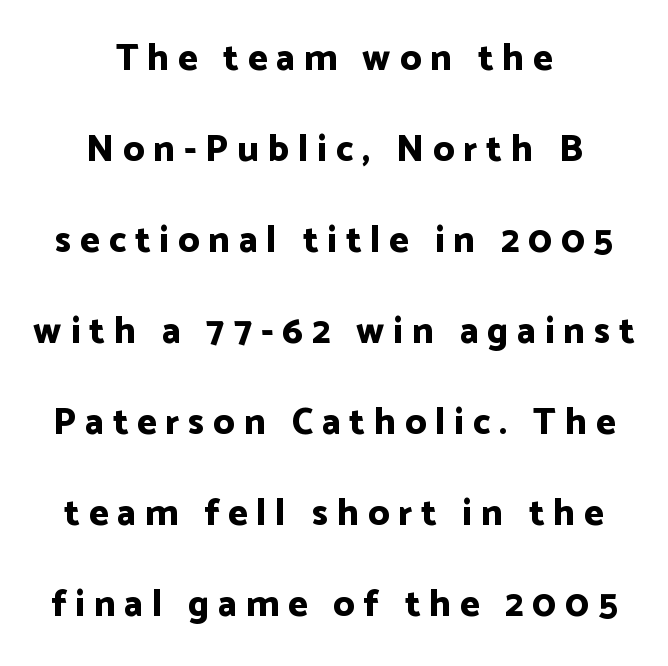
If you measured baseline to baseline, you'd find a long distance. The strokes are fattened all the way to bold. The lines in this sample share a center point and differ in where they start and stop. A typesetter would call this proportional, since set widths differ per character.
